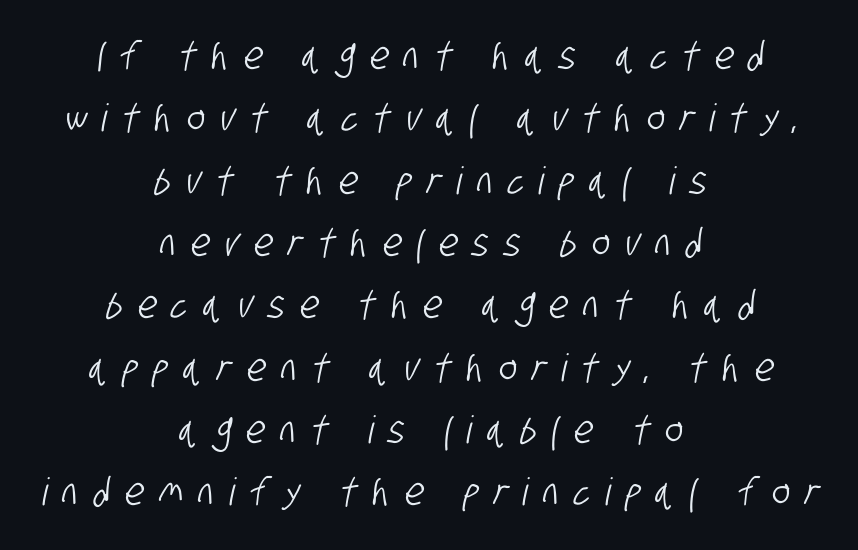
The image shows 38 px condensed sans-serif type; set centered, normal line spacing (1.64x), unusually wide letter spacing (+0.4 em), not underlined; low stroke contrast and a large x-height.
